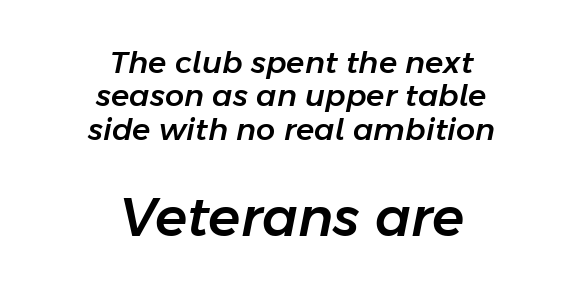
Italic? Definitely — the glyphs are oblique. Just letters on the line, the space beneath them empty. The designer gave the closing block more size than the opening block. This sample has the flowing, uneven cadence of proportional lettering. Caption: multi-line text, centered on the measure.
